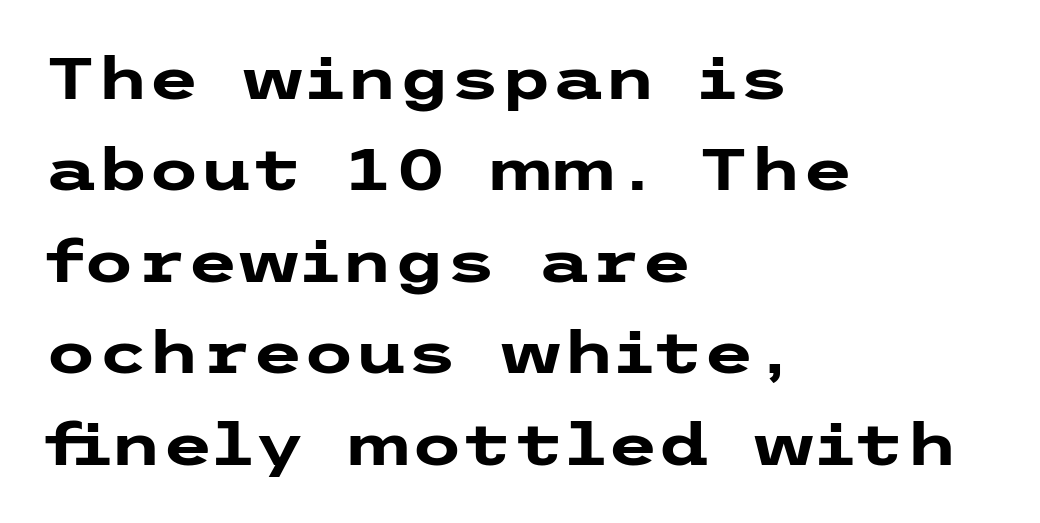
The sample has been set heavy, in full bold. Baseline-to-baseline distance is the conventional proportion of letter height. The paragraph shown leans on its left margin. The gap between lines stays unmarked.
